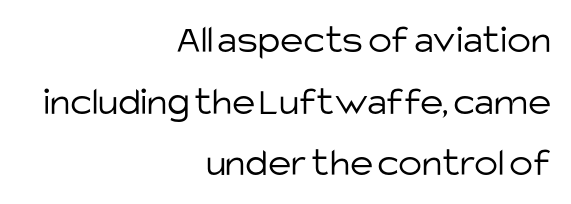
The image shows 40 px light sans-serif type, upright; set right-aligned, normal line spacing (1.54x), normal letter spacing, not underlined; low stroke contrast and a large x-height.
